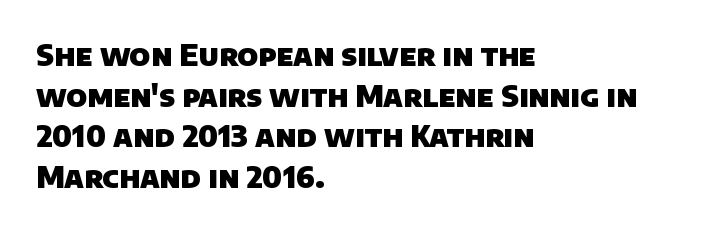
The image shows 29 px heavy sans-serif type; set left-aligned, normal line spacing (1.4x), normal letter spacing, not underlined; low stroke contrast and a large x-height.
